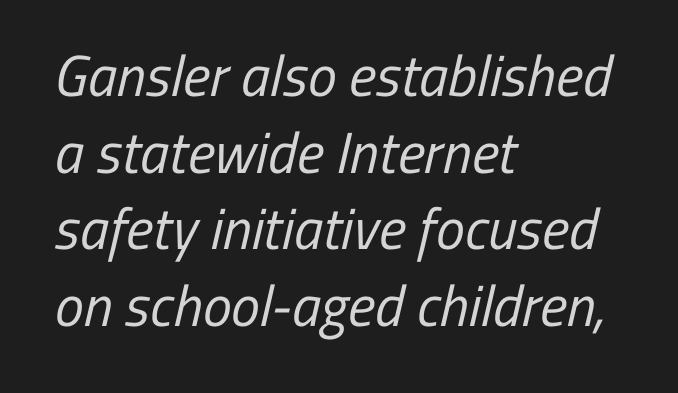
{"serif": "no", "bold": "no", "weight": "regular", "width": "condensed", "stroke_contrast": "low", "x_height": "medium", "monospaced": "no", "underline": "no", "align": "left", "line_spacing": "normal", "line_spacing_ratio": 1.32, "letter_spacing": "normal", "letter_spacing_em": 0.0, "glyph_px": 58}
